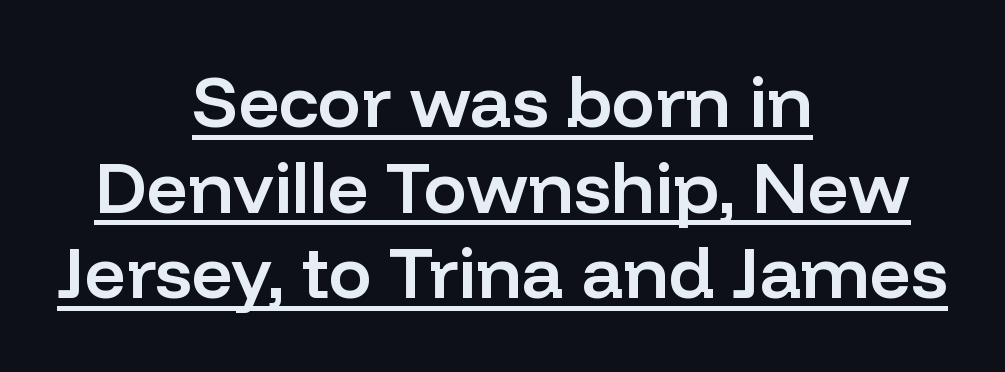
Think of a printed novel: that variable character pitch is what you see here. Slightly chunky letters — semibold, I'd say, not full bold. The passage shown is typeset with a sans-serif family. These lines stack symmetrically, like a column narrowing and widening about its center. Here the glyphs are tracked normally, forming tight word shapes. These characters rest on top of a visible drawn line.
